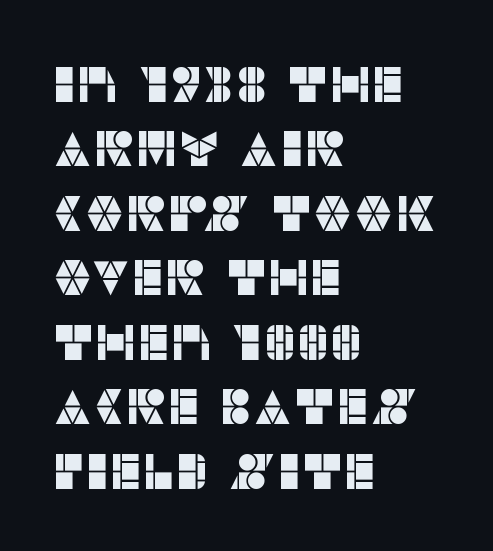
The ragged edge is on the right, which tells us the setting is flush left. Default kerning and tracking; the words read as compact shapes. Here the designer chose a conventional face with non-uniform glyph widths. Descender tails drop into unmarked territory. The letters stand upright; this is a roman face. Quick note: interline space is typical.
